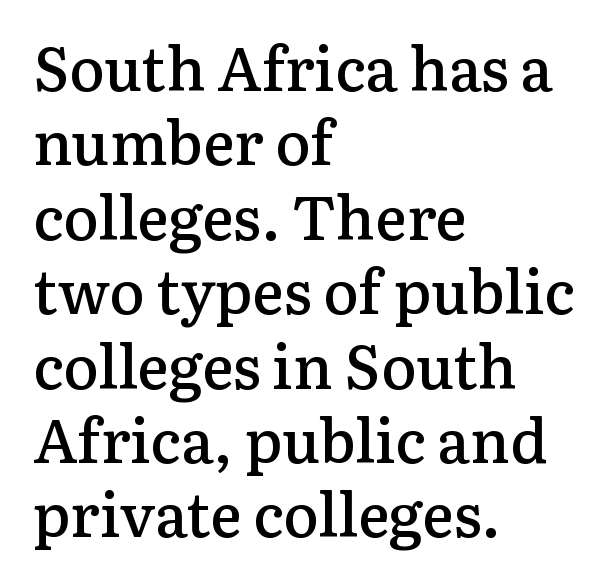
{"serif": "yes", "italic": "no", "bold": "semi", "weight": "semibold", "width": "normal", "stroke_contrast": "low", "x_height": "medium", "monospaced": "no", "underline": "no", "align": "left", "line_spacing_ratio": 1.24, "letter_spacing": "normal", "letter_spacing_em": 0.0, "glyph_px": 60}
